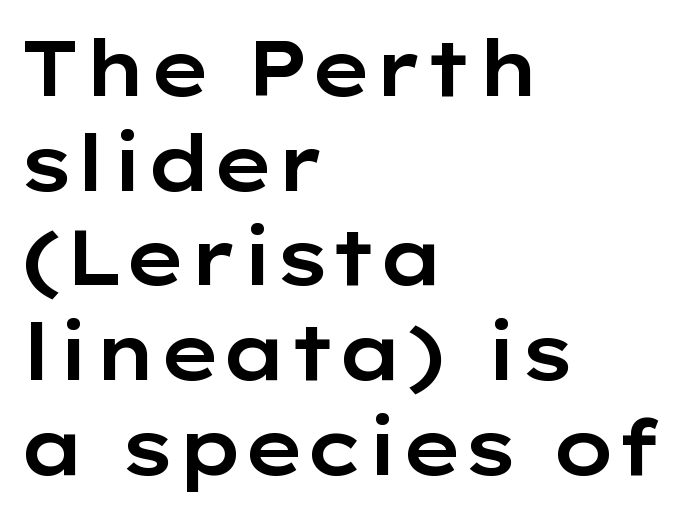
The image shows 77 px wide sans-serif type, upright; set left-aligned, line spacing 1.23x, normal letter spacing, not underlined; low stroke contrast and a medium x-height.
